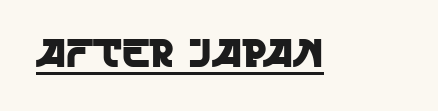
Q: Is the text italic (slanted)? A: No, it is upright.
Q: Is the typeface a serif or a sans-serif typeface? A: Sans-serif.
Q: Is the text underlined? A: Yes.
Q: Is the spacing between letters normal or unusually wide? A: Normal.
Q: Width (condensed, normal, or wide)? A: Normal.
Q: x-height? A: Large.
Q: Monospaced? A: No.
